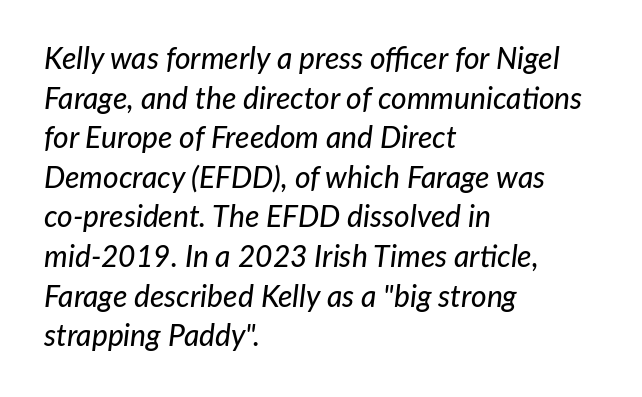
The image shows 30 px text type, italic (leaning right); set left-aligned, normal line spacing (1.32x), normal letter spacing, not underlined; low stroke contrast and a medium x-height.
